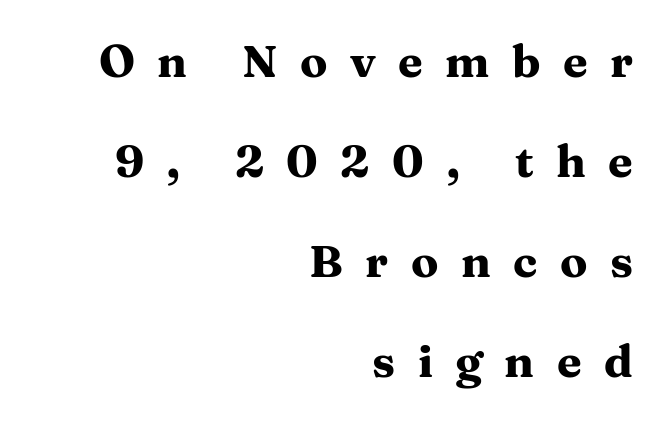
Q: Is the text bold? A: Yes.
Q: Is the text italic (slanted)? A: No, it is upright.
Q: Is the typeface a serif or a sans-serif typeface? A: Serif.
Q: Is the text underlined? A: No.
Q: How is the paragraph aligned? A: Right-aligned.
Q: Is the spacing between letters normal or unusually wide? A: Unusually wide.
Q: Is the spacing between lines tight, normal or loose? A: Loose.
Q: Width (condensed, normal, or wide)? A: Wide.
Q: Stroke contrast? A: Medium.
Q: x-height? A: Medium.
Q: Monospaced? A: No.
